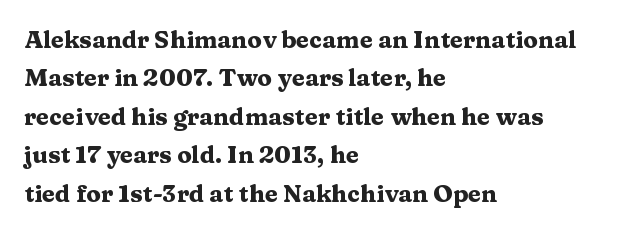
Check the space under the baseline: it is left empty. A classic flush-left, rag-right setting is used for this passage. These lines sit exactly where default settings would place them. Students, note that the glyphs here touch the page at normal intervals. The type sits square on the baseline with zero lean.
